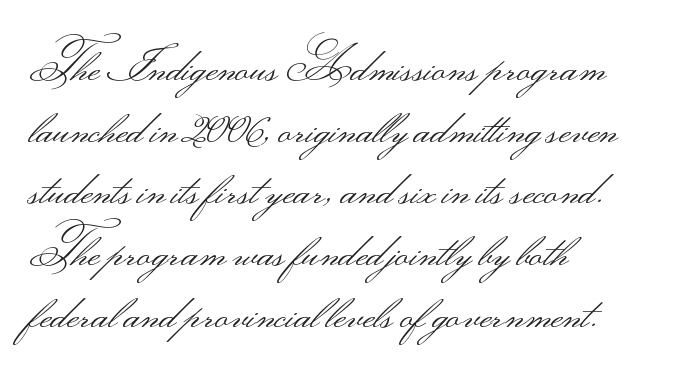
{"serif": "no", "bold": "no", "weight": "light", "width": "wide", "stroke_contrast": "medium", "monospaced": "no", "underline": "no", "align": "left", "line_spacing": "normal", "line_spacing_ratio": 1.34, "letter_spacing": "normal", "letter_spacing_em": 0.0, "glyph_px": 46}
